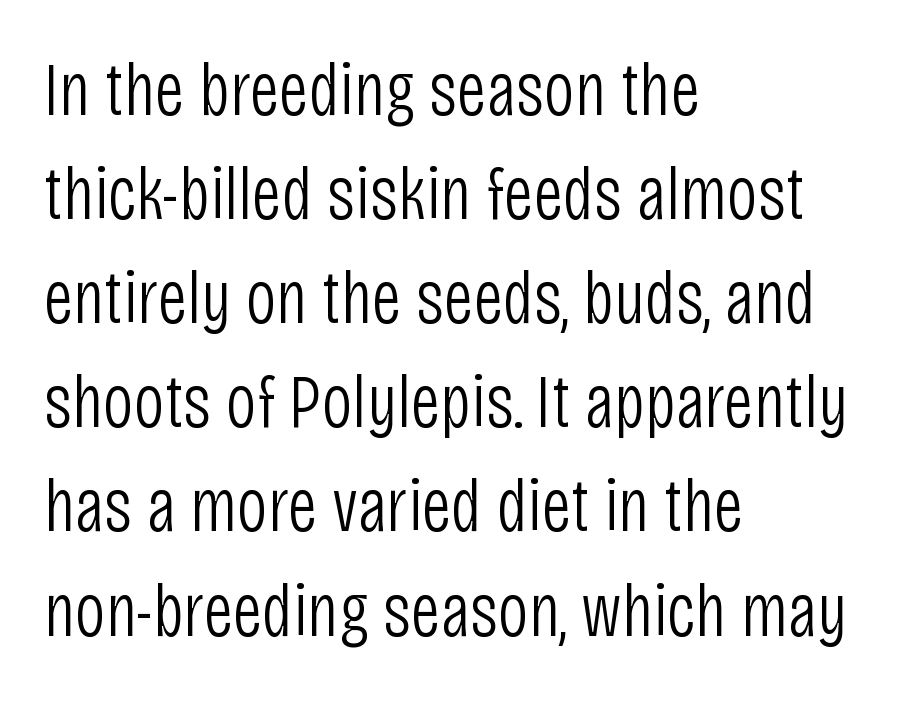
{"serif": "no", "italic": "no", "bold": "no", "weight": "light", "width": "condensed", "stroke_contrast": "low", "x_height": "large", "monospaced": "no", "underline": "no", "align": "left", "line_spacing": "normal", "line_spacing_ratio": 1.37, "letter_spacing": "normal", "letter_spacing_em": 0.0, "glyph_px": 76}
